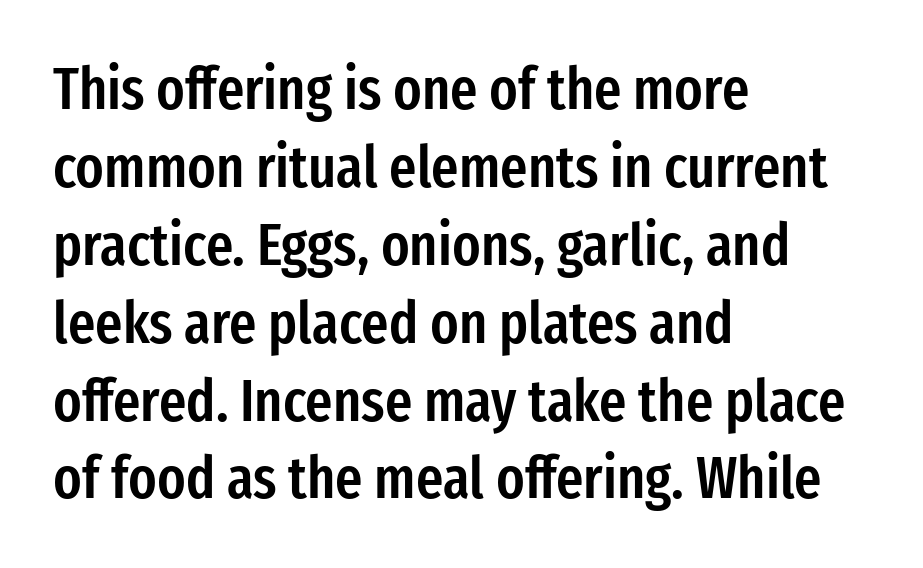
Q: Is the text bold? A: Semi-bold.
Q: Is the text italic (slanted)? A: No, it is upright.
Q: Is the typeface a serif or a sans-serif typeface? A: Sans-serif.
Q: Is the text underlined? A: No.
Q: How is the paragraph aligned? A: Left-aligned.
Q: Is the spacing between letters normal or unusually wide? A: Normal.
Q: Is the spacing between lines tight, normal or loose? A: Normal.
Q: Width (condensed, normal, or wide)? A: Condensed.
Q: Stroke contrast? A: Low.
Q: x-height? A: Medium.
Q: Monospaced? A: No.
